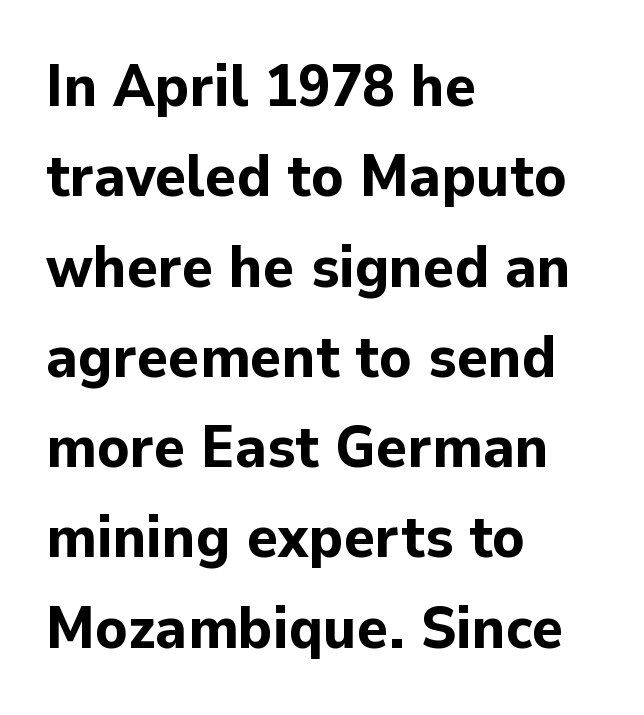
Q: Is the text bold? A: Yes.
Q: Is the text italic (slanted)? A: No, it is upright.
Q: Is the typeface a serif or a sans-serif typeface? A: Sans-serif.
Q: Is the text underlined? A: No.
Q: How is the paragraph aligned? A: Left-aligned.
Q: Is the spacing between letters normal or unusually wide? A: Normal.
Q: Is the spacing between lines tight, normal or loose? A: Normal.
Q: Width (condensed, normal, or wide)? A: Normal.
Q: Stroke contrast? A: Low.
Q: x-height? A: Medium.
Q: Monospaced? A: No.
